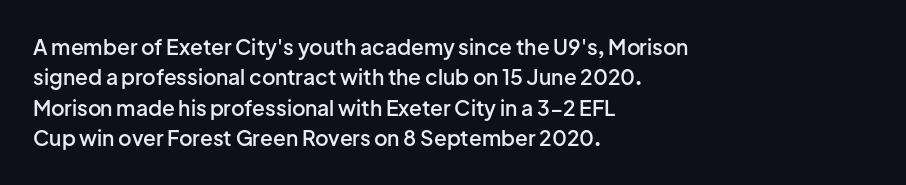
The image shows 21 px text type, upright; set left-aligned, normal line spacing (1.45x), normal letter spacing, not underlined.
